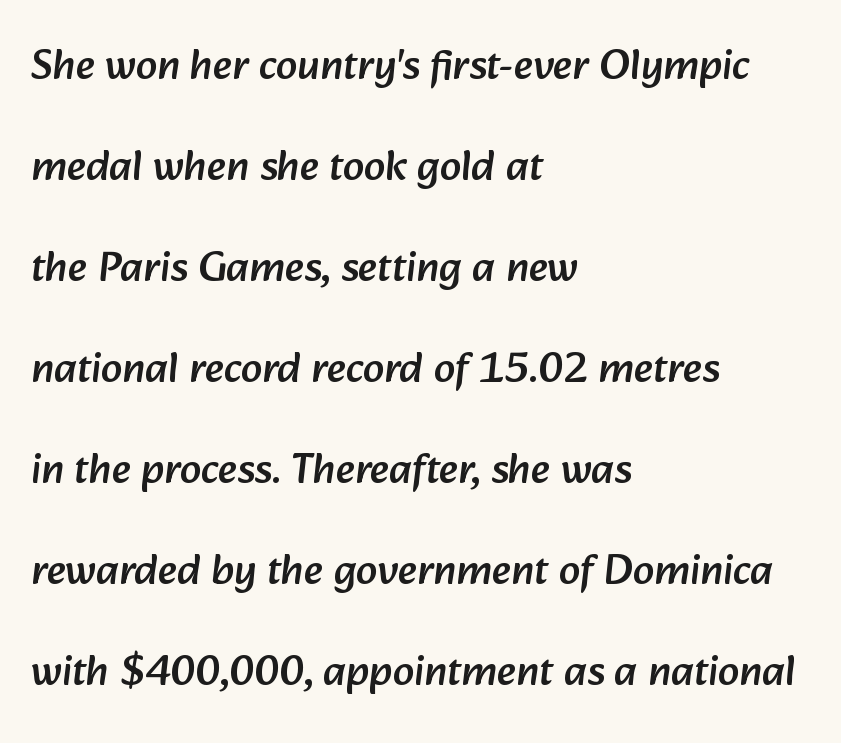
Q: Is the typeface a serif or a sans-serif typeface? A: Sans-serif.
Q: Is the text underlined? A: No.
Q: How is the paragraph aligned? A: Left-aligned.
Q: Is the spacing between letters normal or unusually wide? A: Normal.
Q: Is the spacing between lines tight, normal or loose? A: Loose.
Q: Width (condensed, normal, or wide)? A: Normal.
Q: Stroke contrast? A: Low.
Q: x-height? A: Medium.
Q: Monospaced? A: No.
